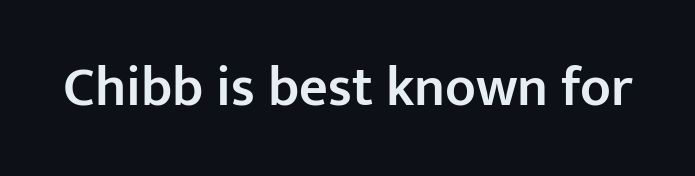
The image shows 56 px semibold sans-serif type, upright; set normal letter spacing, not underlined; low stroke contrast and a medium x-height.
